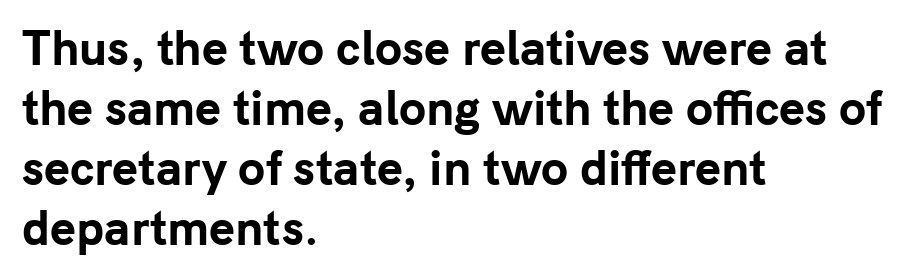
Q: Is the text bold? A: Yes.
Q: Is the text italic (slanted)? A: No, it is upright.
Q: Is the typeface a serif or a sans-serif typeface? A: Sans-serif.
Q: Is the text underlined? A: No.
Q: How is the paragraph aligned? A: Left-aligned.
Q: Is the spacing between letters normal or unusually wide? A: Normal.
Q: Is the spacing between lines tight, normal or loose? A: Normal.
Q: Width (condensed, normal, or wide)? A: Normal.
Q: Stroke contrast? A: Low.
Q: x-height? A: Medium.
Q: Monospaced? A: No.
